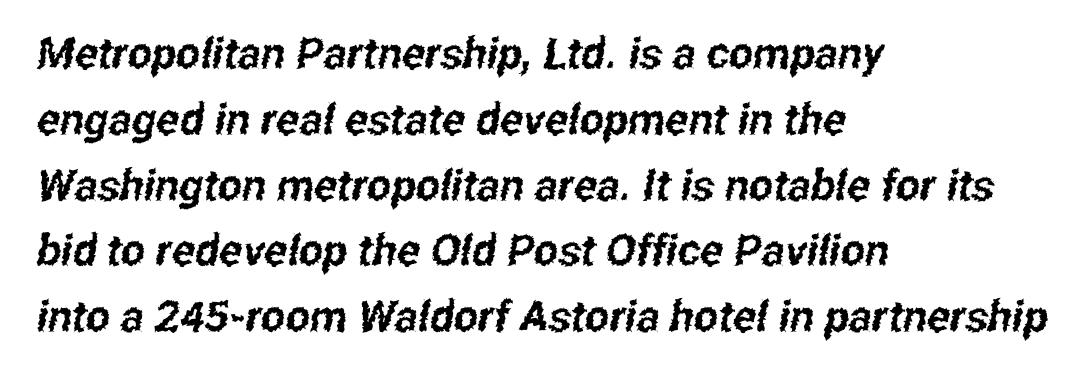
The image shows 43 px condensed sans-serif type; set left-aligned, normal line spacing (1.53x), normal letter spacing, not underlined; low stroke contrast and a medium x-height.
